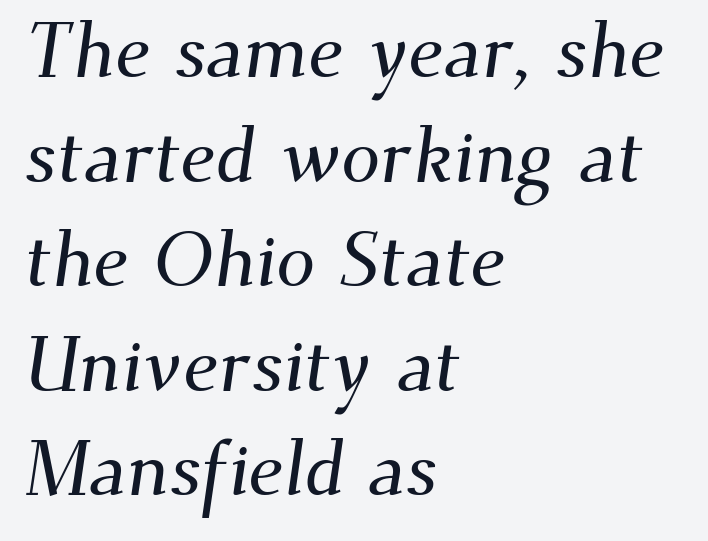
Q: Is the typeface a serif or a sans-serif typeface? A: Serif.
Q: Is the text underlined? A: No.
Q: How is the paragraph aligned? A: Left-aligned.
Q: Is the spacing between letters normal or unusually wide? A: Normal.
Q: Is the spacing between lines tight, normal or loose? A: Normal.
Q: Width (condensed, normal, or wide)? A: Normal.
Q: Stroke contrast? A: Medium.
Q: x-height? A: Small.
Q: Monospaced? A: No.
